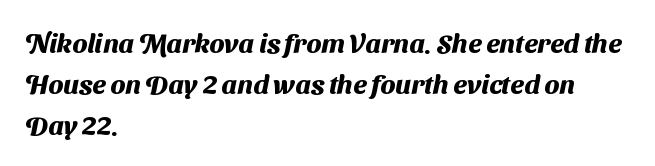
You could call the tracking neutral — neither tight nor loose. Bare-footed words on every line. Every row of glyphs begins at an identical x-position on the left. The vertical gap from one line to the next is medium. Caption: bold face, heavy strokes.
